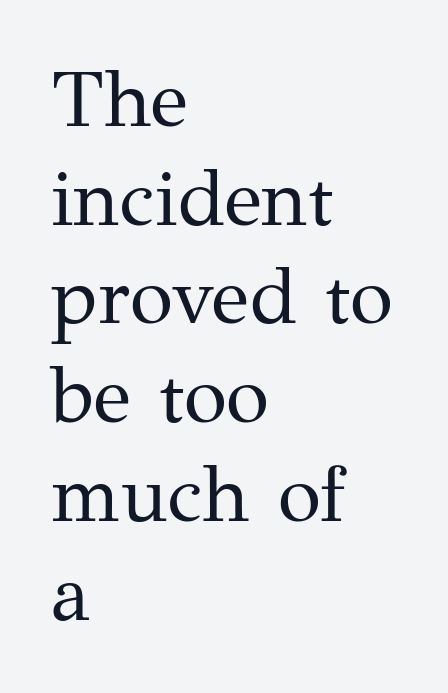
The image shows 79 px regular-weight serif type, upright; set left-aligned, normal line spacing (1.25x), normal letter spacing, not underlined; medium stroke contrast and a medium x-height.
